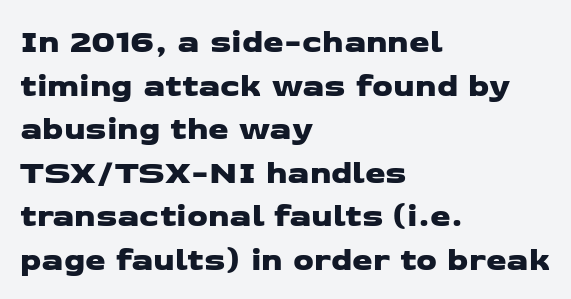
The image shows 33 px wide sans-serif type; set left-aligned, normal line spacing (1.32x), normal letter spacing, not underlined; low stroke contrast and a medium x-height.
